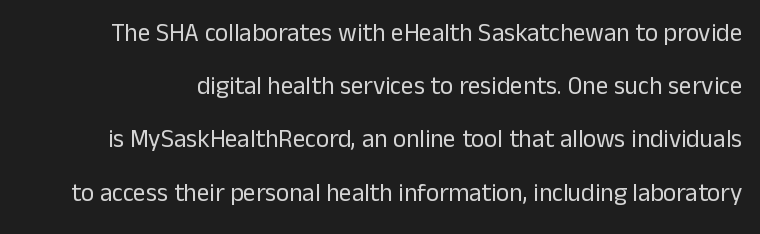
Q: Is the text bold? A: No.
Q: Is the text italic (slanted)? A: No, it is upright.
Q: Is the text underlined? A: No.
Q: Is the spacing between letters normal or unusually wide? A: Normal.
Q: Is the spacing between lines tight, normal or loose? A: Loose.
